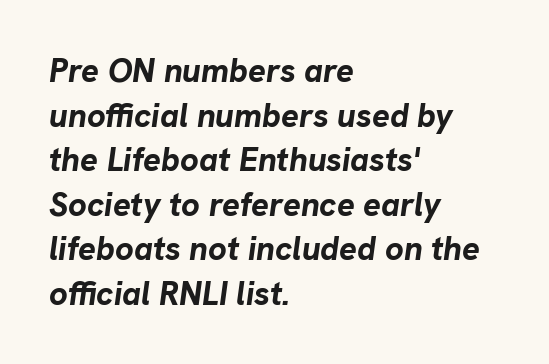
Q: Is the text bold? A: Yes.
Q: Is the text italic (slanted)? A: Yes, it leans right by about 8 degrees.
Q: Is the text underlined? A: No.
Q: How is the paragraph aligned? A: Left-aligned.
Q: Is the spacing between letters normal or unusually wide? A: Normal.
Q: Is the spacing between lines tight, normal or loose? A: Normal.
Q: Width (condensed, normal, or wide)? A: Normal.
Q: Stroke contrast? A: Low.
Q: x-height? A: Medium.
Q: Monospaced? A: No.
